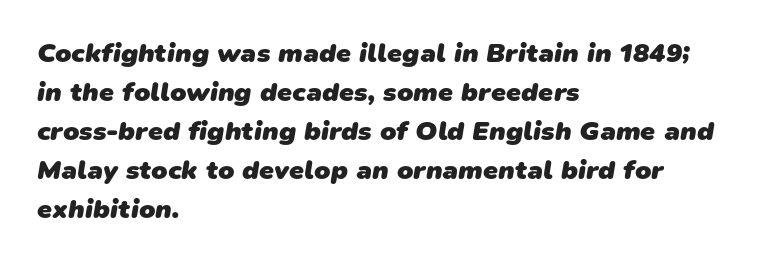
{"bold": "yes", "underline": "no", "align": "left", "line_spacing": "normal", "line_spacing_ratio": 1.44, "letter_spacing": "normal", "letter_spacing_em": 0.0, "glyph_px": 27}
